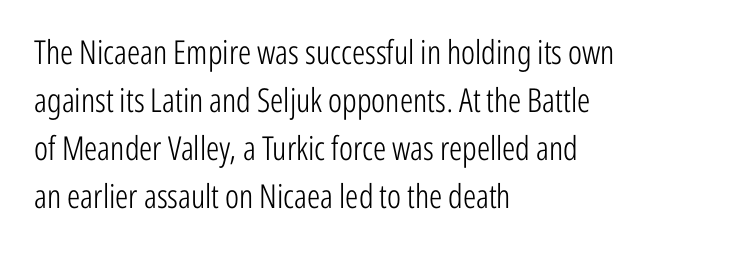
Q: Is the text bold? A: No.
Q: Is the text italic (slanted)? A: No, it is upright.
Q: Is the typeface a serif or a sans-serif typeface? A: Sans-serif.
Q: Is the text underlined? A: No.
Q: How is the paragraph aligned? A: Left-aligned.
Q: Is the spacing between letters normal or unusually wide? A: Normal.
Q: Is the spacing between lines tight, normal or loose? A: Normal.
Q: Width (condensed, normal, or wide)? A: Condensed.
Q: Stroke contrast? A: Low.
Q: x-height? A: Medium.
Q: Monospaced? A: No.
